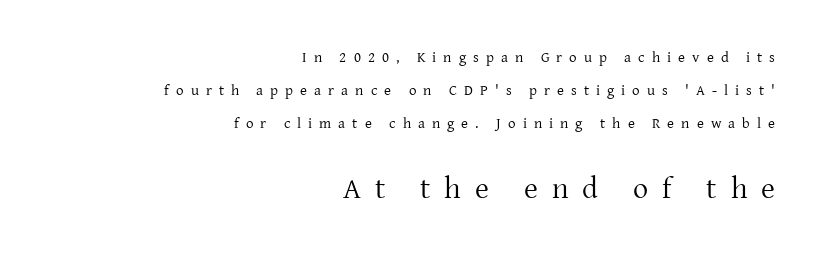
Think of a printed novel: that variable character pitch is what you see here. The passage shown has open, widely tracked lettering throughout. The line-height multiplier appears high, well above default. Unlike italic type, these characters show no tilt at all. Small tapered or slab feet sit at the stroke ends, so this counts as serif.
